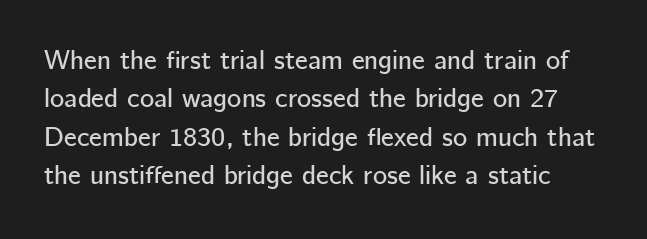
The image shows 27 px text type, upright; set normal line spacing (1.42x), normal letter spacing, not underlined.
